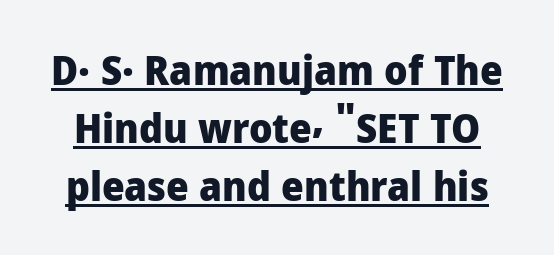
{"serif": "no", "italic": "no", "bold": "yes", "weight": "heavy", "width": "normal", "stroke_contrast": "low", "x_height": "medium", "monospaced": "no", "underline": "yes", "line_spacing": "normal", "line_spacing_ratio": 1.45, "letter_spacing": "normal", "letter_spacing_em": 0.0, "glyph_px": 40}
